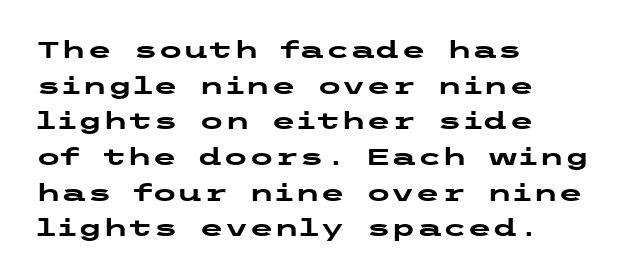
{"italic": "no", "bold": "yes", "underline": "no", "align": "left", "line_spacing": "normal", "line_spacing_ratio": 1.55, "letter_spacing": "normal", "letter_spacing_em": 0.0, "glyph_px": 23}
